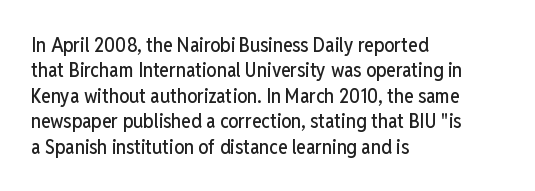
Q: Is the text italic (slanted)? A: No, it is upright.
Q: Is the text underlined? A: No.
Q: How is the paragraph aligned? A: Left-aligned.
Q: Is the spacing between letters normal or unusually wide? A: Normal.
Q: Is the spacing between lines tight, normal or loose? A: Normal.
